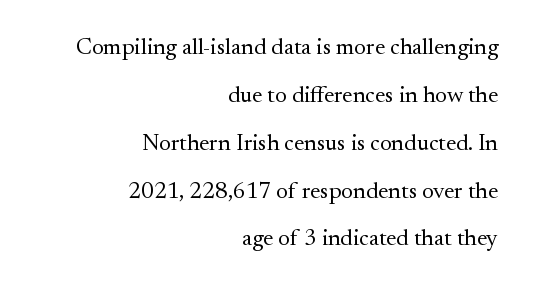
Q: Is the text bold? A: No.
Q: Is the text italic (slanted)? A: No, it is upright.
Q: Is the text underlined? A: No.
Q: How is the paragraph aligned? A: Right-aligned.
Q: Is the spacing between letters normal or unusually wide? A: Normal.
Q: Is the spacing between lines tight, normal or loose? A: Loose.
